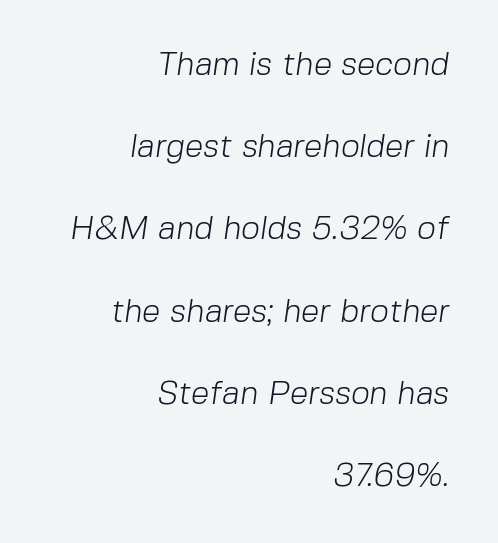
{"serif": "no", "bold": "no", "weight": "light", "width": "normal", "stroke_contrast": "low", "x_height": "medium", "monospaced": "no", "underline": "no", "align": "right", "line_spacing": "loose", "line_spacing_ratio": 2.49, "letter_spacing": "normal", "letter_spacing_em": 0.0, "glyph_px": 33}
